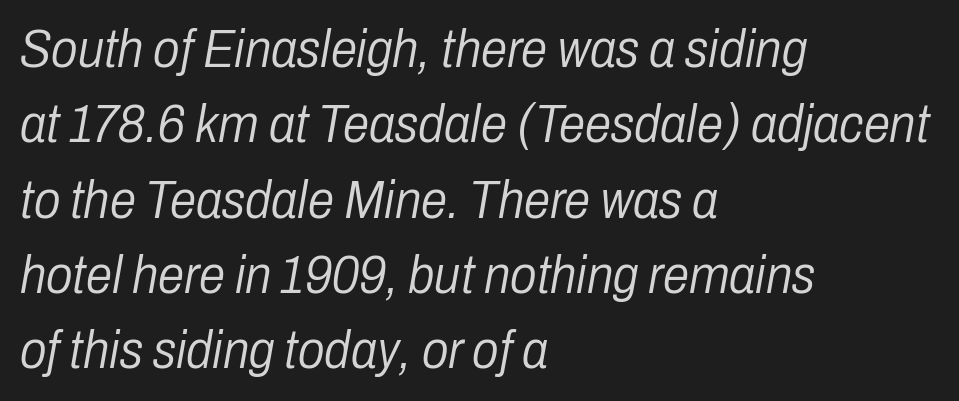
Q: Is the text bold? A: No.
Q: Is the text italic (slanted)? A: Yes, it leans right by about 10 degrees.
Q: Is the text underlined? A: No.
Q: How is the paragraph aligned? A: Left-aligned.
Q: Is the spacing between letters normal or unusually wide? A: Normal.
Q: Is the spacing between lines tight, normal or loose? A: Normal.
Q: Width (condensed, normal, or wide)? A: Condensed.
Q: Stroke contrast? A: Low.
Q: x-height? A: Medium.
Q: Monospaced? A: No.
